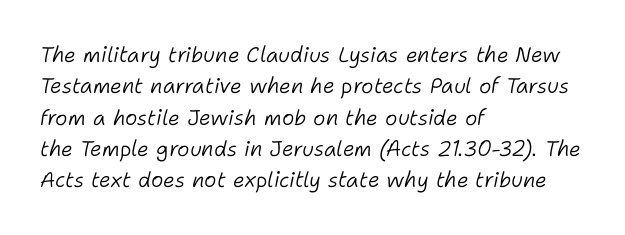
Nothing unusual about the tracking: characters are spaced as the font intends. Line beginnings align vertically; line endings do not. Each stroke keeps to a modest, everyday thickness or less. The text carries the slant typical of an italic or oblique font.
